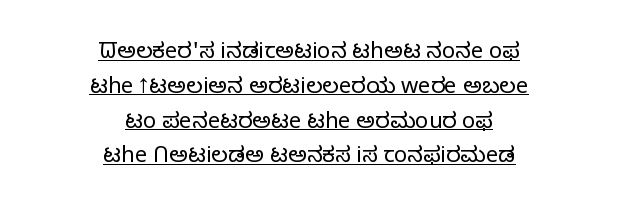
{"italic": "no", "bold": "no", "underline": "yes", "align": "center", "line_spacing": "normal", "line_spacing_ratio": 1.58, "letter_spacing": "normal", "letter_spacing_em": 0.0, "glyph_px": 22}
